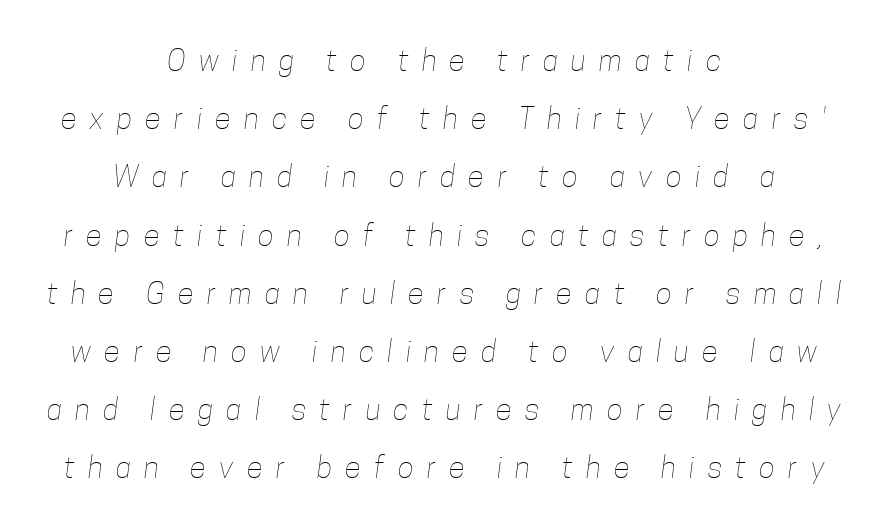
Q: Is the text bold? A: No.
Q: Is the text underlined? A: No.
Q: How is the paragraph aligned? A: Centered.
Q: Is the spacing between letters normal or unusually wide? A: Unusually wide.
Q: Is the spacing between lines tight, normal or loose? A: Loose.
Q: Width (condensed, normal, or wide)? A: Condensed.
Q: Stroke contrast? A: Low.
Q: x-height? A: Medium.
Q: Monospaced? A: No.
